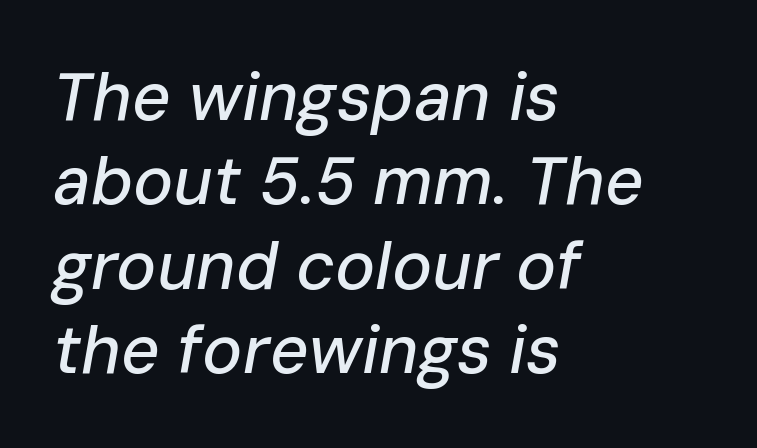
The designer left line spacing at the default. In terms of posture, this sample is oblique. Short and long lines alike share a common starting point at left. Honestly, there is no underline to notice here at all.
